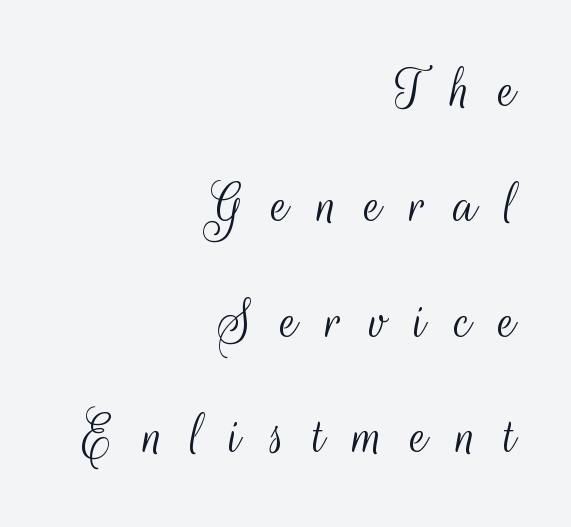
The image shows 61 px light, condensed sans-serif type; set right-aligned, line spacing 1.89x, unusually wide letter spacing (+0.46 em), not underlined; medium stroke contrast and a small x-height.
